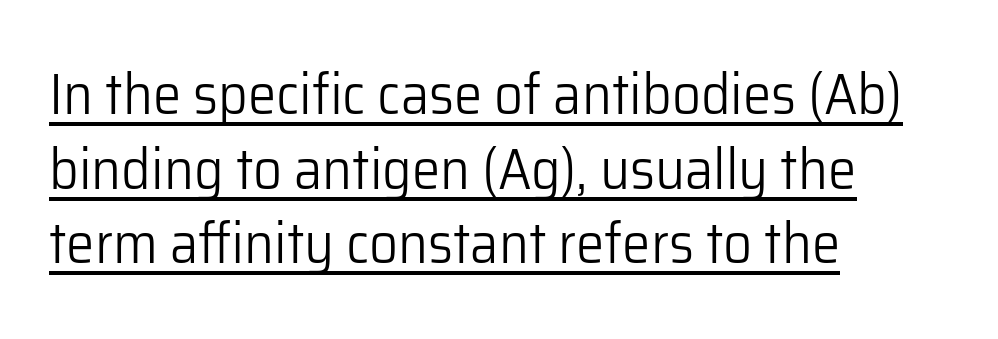
Words appear dense and cohesive because spacing is normal. Stem width sits at or under what a default text font uses. The letters advance in unequal steps, a hallmark of proportional type. Decoration check: the copy is underlined.
